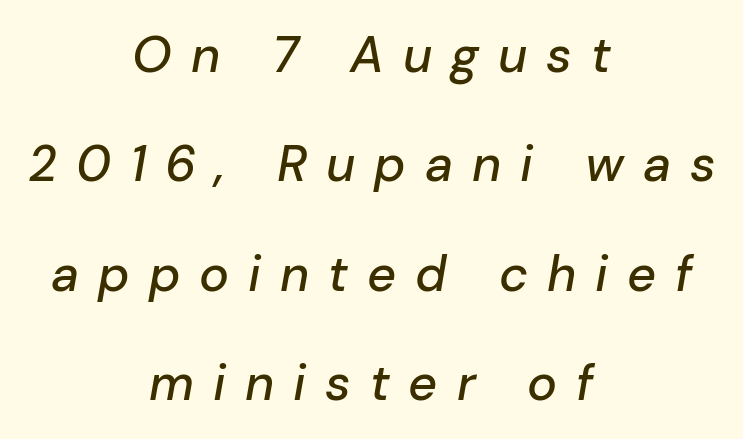
The line-height multiplier appears high, well above default. Alignment: centered. You could not count columns in this text — the font is proportionally spaced. Glance below the letters and you will spot only blank space. You could only call the tracking loose — the letters float apart.
